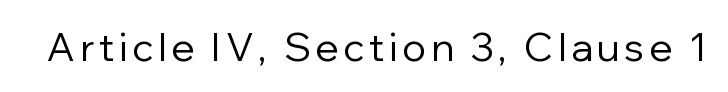
Every stem runs plumb, perpendicular to the baseline. Counters stay open thanks to moderate or lighter strokes. The rendering uses natural spacing where letterforms have individual widths. The gap between lines stays unmarked. A typesetter would label this face a sans.
